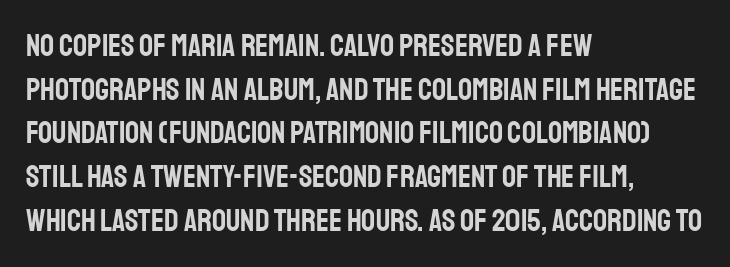
Each word holds together tightly as a unit, with standard inter-letter gaps. The characters display no serif detailing; their extremities are plain. Is there any slant? The stems are plumb. Regarding leading, the lines here are spaced in the standard way. Check under the words: just untouched page. These lines stack with their left ends in a neat column.
